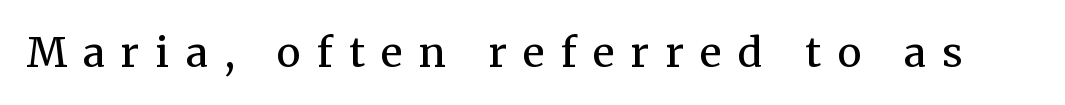
Q: Is the text bold? A: No.
Q: Is the text italic (slanted)? A: No, it is upright.
Q: Is the typeface a serif or a sans-serif typeface? A: Serif.
Q: Is the text underlined? A: No.
Q: Is the spacing between letters normal or unusually wide? A: Unusually wide.
Q: Width (condensed, normal, or wide)? A: Normal.
Q: Stroke contrast? A: Medium.
Q: x-height? A: Medium.
Q: Monospaced? A: No.
